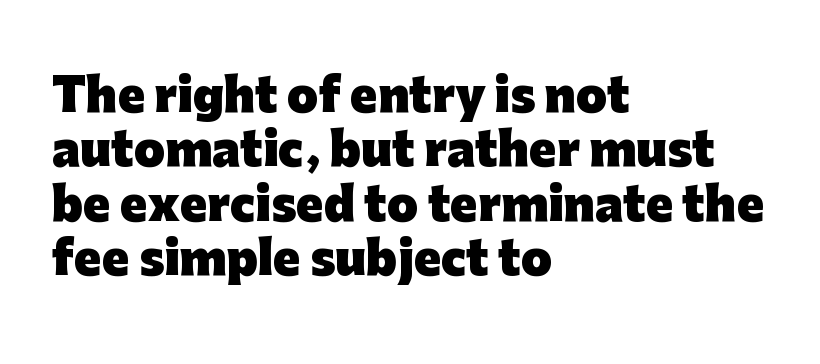
The image shows 45 px heavy sans-serif type, upright; set left-aligned, line spacing 1.21x, normal letter spacing, not underlined; low stroke contrast and a medium x-height.
